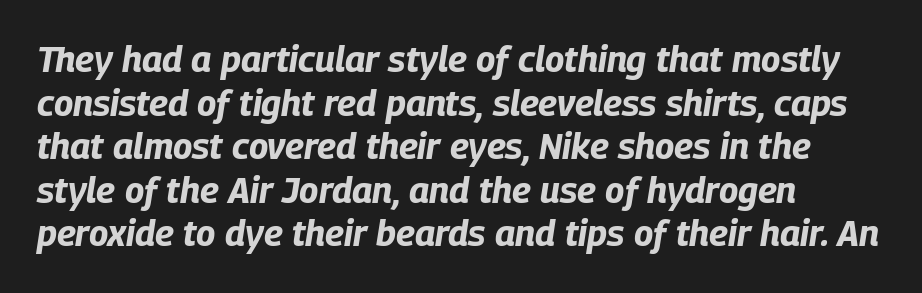
{"italic": "yes", "lean": "right", "slant_degrees": 9, "bold": "yes", "weight": "bold", "width": "condensed", "stroke_contrast": "low", "x_height": "large", "monospaced": "no", "underline": "no", "align": "left", "line_spacing_ratio": 1.21, "letter_spacing": "normal", "letter_spacing_em": 0.0, "glyph_px": 36}
